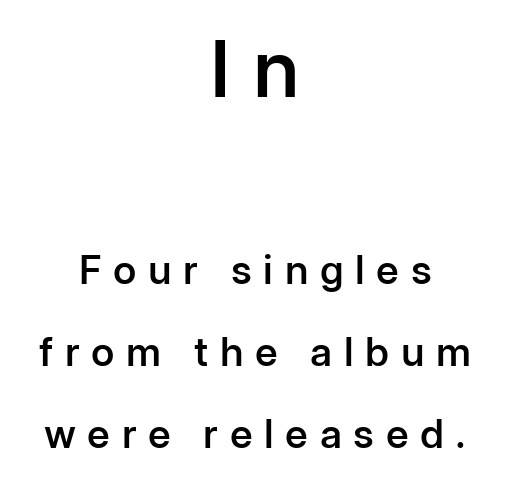
Reading top to bottom, the characters get smaller at the block break. Rule under the text: the space is simply empty. The type family on display is of the sans-serif kind. Is there any slant? The stems are plumb. Emphasis by weight is partial: semibold. The letters are spread apart with noticeably loose tracking.
